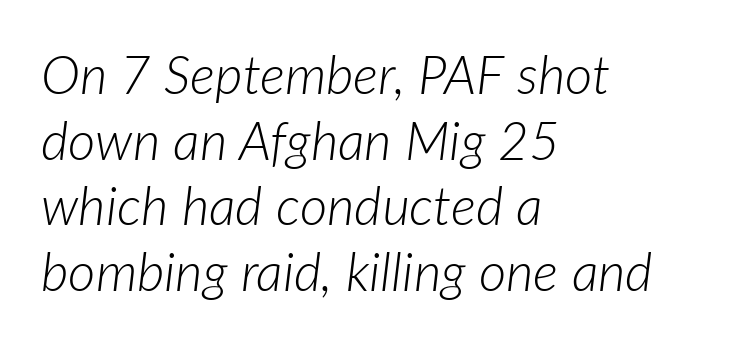
The image shows 53 px light type, italic (leaning right); set left-aligned, line spacing 1.24x, normal letter spacing, not underlined; low stroke contrast and a medium x-height.
